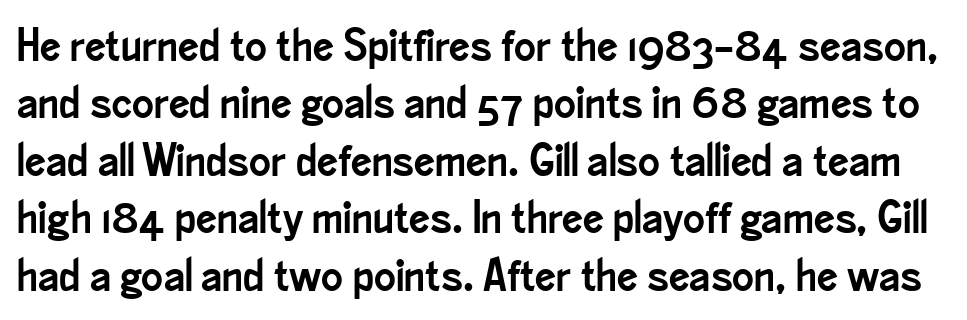
{"serif": "no", "italic": "no", "width": "condensed", "stroke_contrast": "low", "x_height": "small", "monospaced": "no", "underline": "no", "line_spacing": "normal", "line_spacing_ratio": 1.25, "letter_spacing": "normal", "letter_spacing_em": 0.0, "glyph_px": 46}
